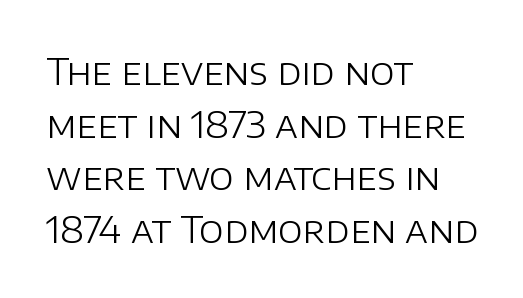
The image shows 37 px light sans-serif type, upright; set left-aligned, normal line spacing (1.42x), normal letter spacing, not underlined; low stroke contrast and a large x-height.
